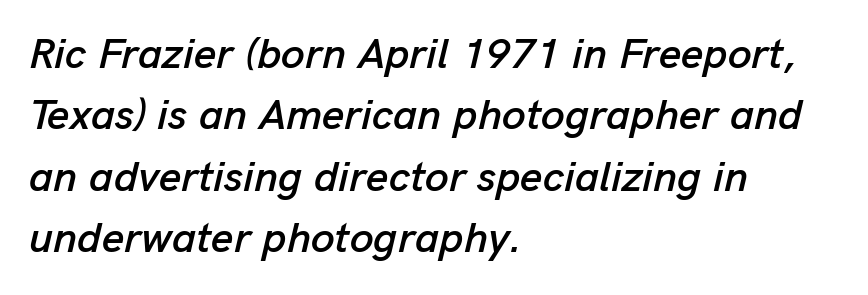
The image shows 43 px text type, italic (leaning right); set left-aligned, normal line spacing (1.43x), normal letter spacing, not underlined; low stroke contrast and a medium x-height.
